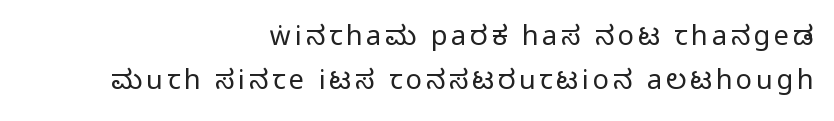
Q: Is the text bold? A: No.
Q: Is the text italic (slanted)? A: No, it is upright.
Q: Is the text underlined? A: No.
Q: How is the paragraph aligned? A: Right-aligned.
Q: Is the spacing between lines tight, normal or loose? A: Normal.
